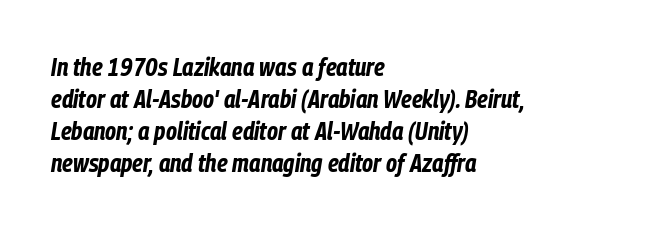
{"italic": "yes", "lean": "right", "slant_degrees": 9, "bold": "yes", "underline": "no", "align": "left", "line_spacing": "normal", "line_spacing_ratio": 1.28, "letter_spacing": "normal", "letter_spacing_em": 0.0, "glyph_px": 25}
